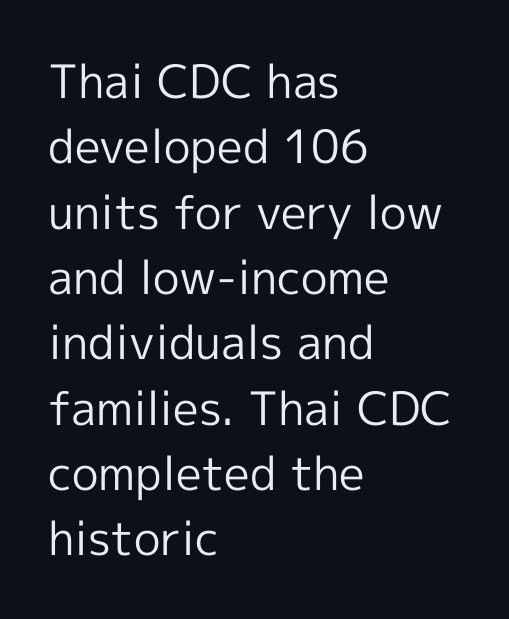
Q: Is the text bold? A: No.
Q: Is the text italic (slanted)? A: No, it is upright.
Q: Is the typeface a serif or a sans-serif typeface? A: Sans-serif.
Q: Is the text underlined? A: No.
Q: How is the paragraph aligned? A: Left-aligned.
Q: Is the spacing between letters normal or unusually wide? A: Normal.
Q: Is the spacing between lines tight, normal or loose? A: Normal.
Q: Width (condensed, normal, or wide)? A: Normal.
Q: x-height? A: Medium.
Q: Monospaced? A: No.
